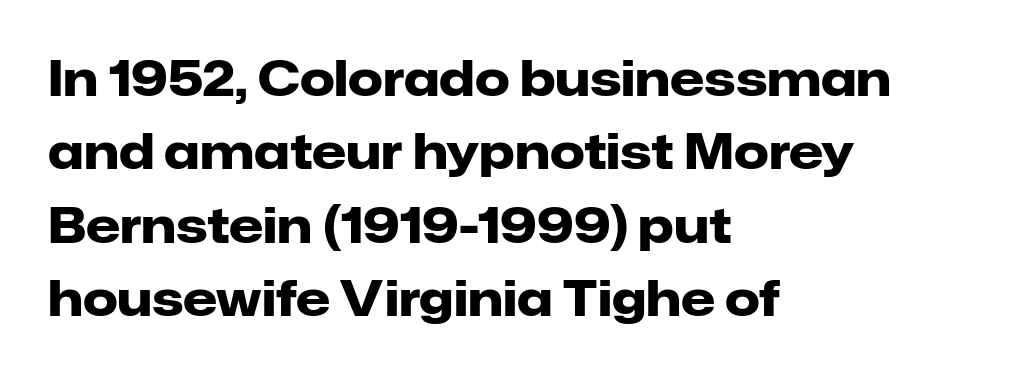
Caption: bold face, heavy strokes. I'd call this a sans setting — the letters go barefoot. Do the letters lean? They stand straight. Only glyphs here, with clear space below each row. Varying glyph widths throughout — classic text-font behaviour.
